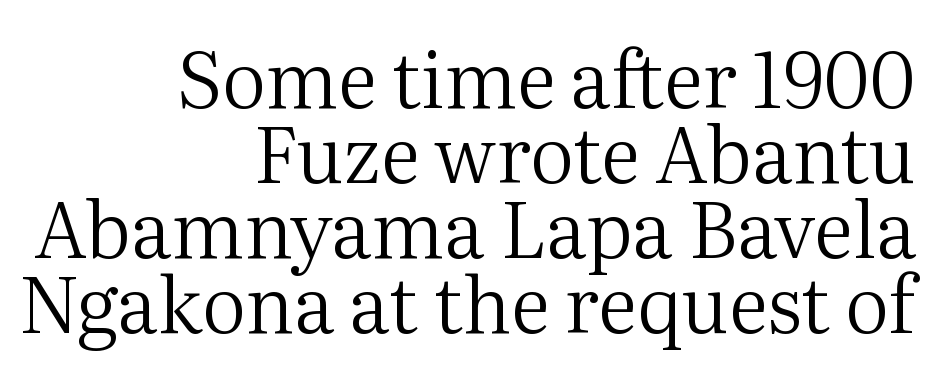
Q: Is the text bold? A: No.
Q: Is the text italic (slanted)? A: No, it is upright.
Q: Is the typeface a serif or a sans-serif typeface? A: Serif.
Q: Is the text underlined? A: No.
Q: How is the paragraph aligned? A: Right-aligned.
Q: Is the spacing between letters normal or unusually wide? A: Normal.
Q: Is the spacing between lines tight, normal or loose? A: Tight.
Q: Width (condensed, normal, or wide)? A: Normal.
Q: Stroke contrast? A: Medium.
Q: x-height? A: Medium.
Q: Monospaced? A: No.
